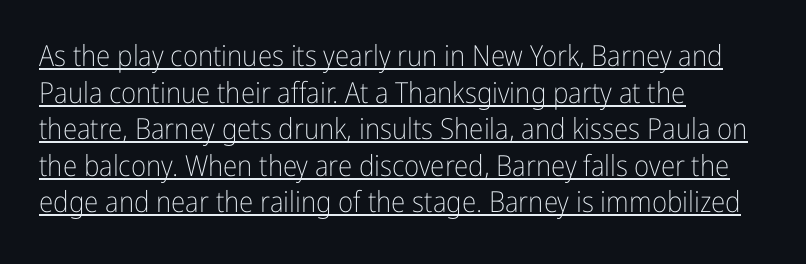
The image shows 29 px light, condensed sans-serif type, upright; set left-aligned, normal line spacing (1.26x), normal letter spacing, underlined; low stroke contrast and a medium x-height.
